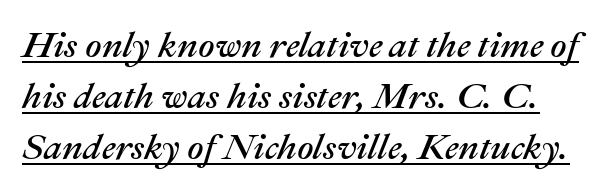
Q: Is the text italic (slanted)? A: Yes, it leans right by about 22 degrees.
Q: Is the text underlined? A: Yes.
Q: Is the spacing between letters normal or unusually wide? A: Normal.
Q: Is the spacing between lines tight, normal or loose? A: Normal.
Q: Width (condensed, normal, or wide)? A: Normal.
Q: Stroke contrast? A: Medium.
Q: x-height? A: Medium.
Q: Monospaced? A: No.
